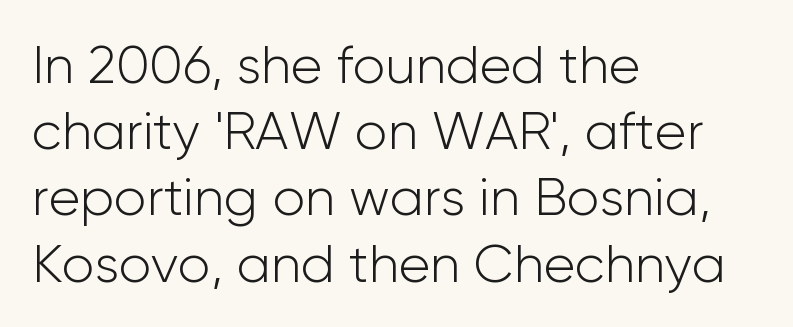
The image shows 53 px light sans-serif type, upright; set left-aligned, normal line spacing (1.25x), normal letter spacing, not underlined; low stroke contrast and a medium x-height.
